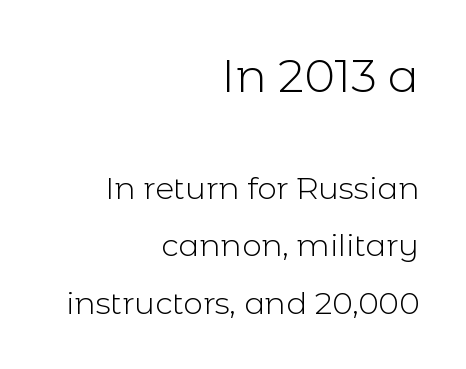
The image shows 46 px light sans-serif type, upright; set right-aligned, line spacing 1.84x, normal letter spacing, not underlined; the first (top) block is 1.48x larger; a medium x-height.
